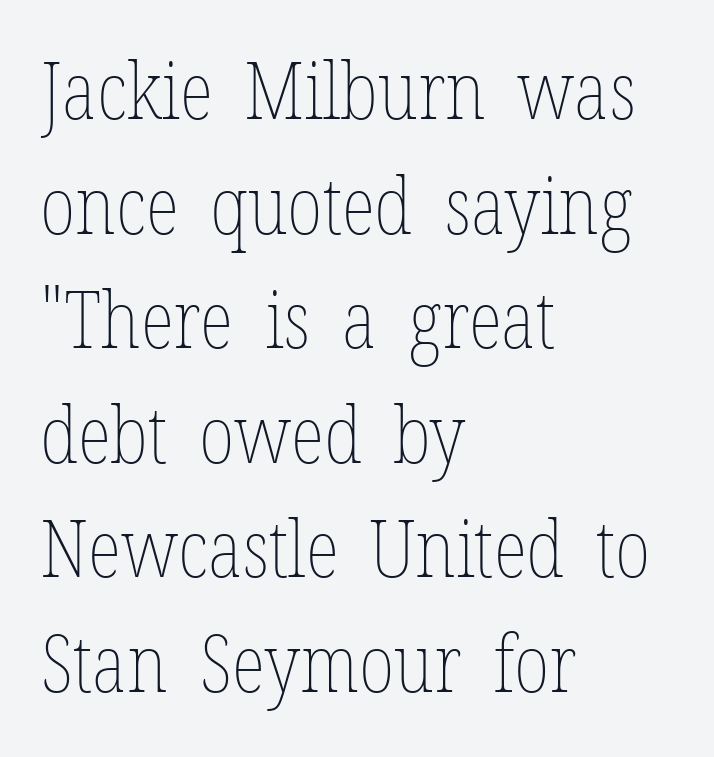
The image shows 79 px thin, condensed type, upright; set left-aligned, normal line spacing (1.45x), normal letter spacing, not underlined; low stroke contrast and a medium x-height.
